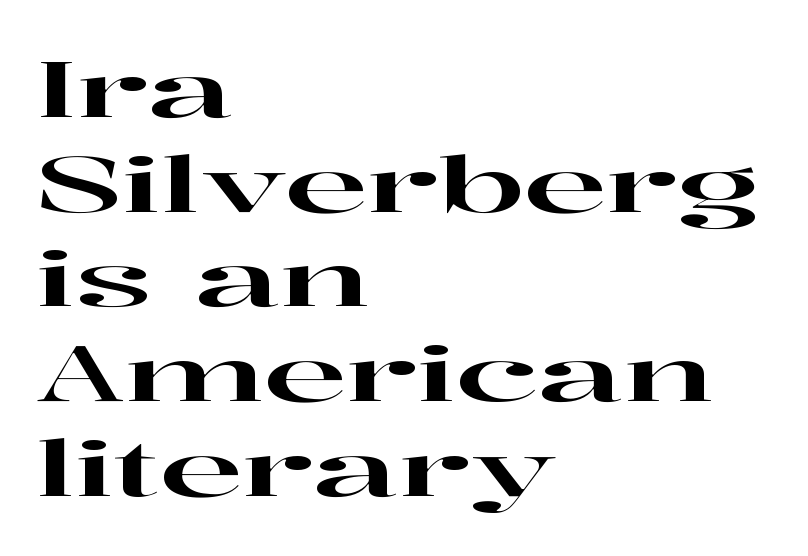
The rendering anchors every line to the left-hand side. The face used here is rendered with its standard letterfit. Does the type have serifs? Yes, each stem ends in a small foot. Posture: upright roman. The letters advance in unequal steps, a hallmark of proportional type. The string is rendered with underlining switched off.
